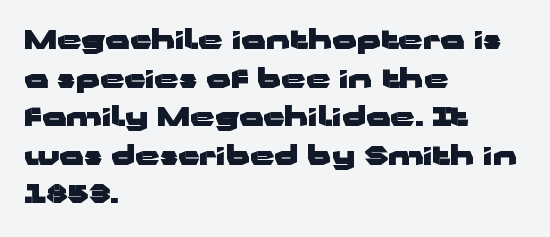
The glyphs are unaccompanied by any horizontal stroke below them. Alignment: flush left. Its strokes are broad and dark, the hallmark of bold type. Designer's note — italics off, roman on.
